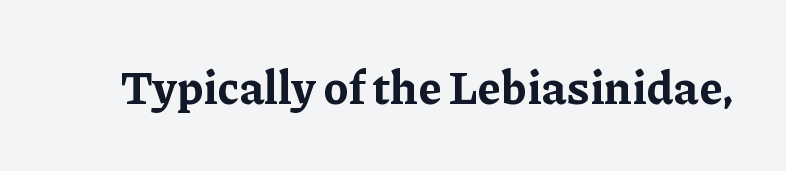
Q: Is the text bold? A: Yes.
Q: Is the text italic (slanted)? A: No, it is upright.
Q: Is the typeface a serif or a sans-serif typeface? A: Serif.
Q: Is the text underlined? A: No.
Q: Is the spacing between letters normal or unusually wide? A: Normal.
Q: Width (condensed, normal, or wide)? A: Normal.
Q: Stroke contrast? A: Low.
Q: x-height? A: Medium.
Q: Monospaced? A: No.
